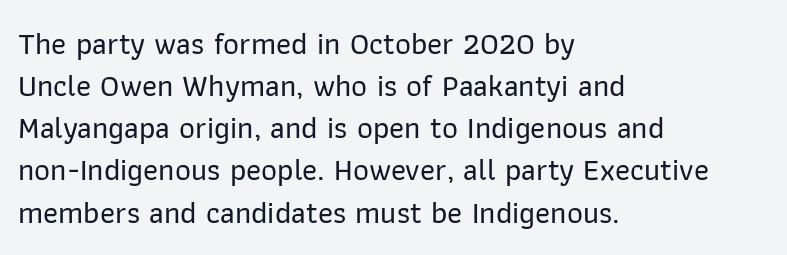
{"serif": "no", "italic": "no", "width": "normal", "stroke_contrast": "low", "x_height": "medium", "monospaced": "no", "underline": "no", "align": "left", "line_spacing": "normal", "line_spacing_ratio": 1.36, "letter_spacing": "normal", "letter_spacing_em": 0.0, "glyph_px": 31}
